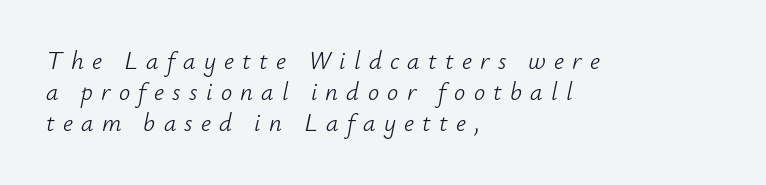
Q: Is the text bold? A: No.
Q: Is the text italic (slanted)? A: Yes, it leans right by about 12 degrees.
Q: Is the text underlined? A: No.
Q: How is the paragraph aligned? A: Left-aligned.
Q: Is the spacing between letters normal or unusually wide? A: Unusually wide.
